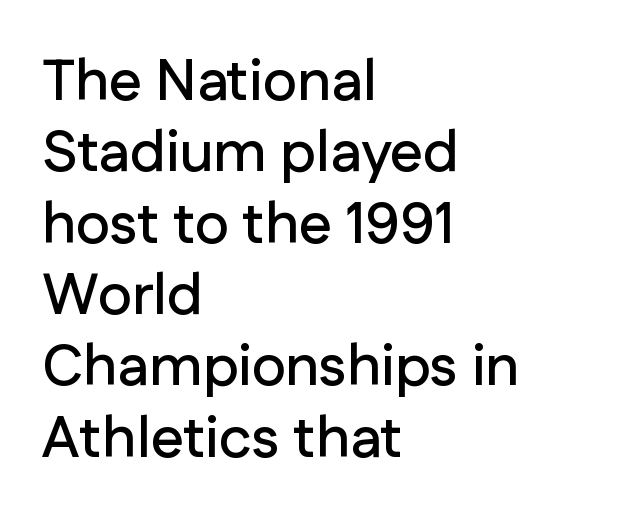
Q: Is the text italic (slanted)? A: No, it is upright.
Q: Is the typeface a serif or a sans-serif typeface? A: Sans-serif.
Q: Is the text underlined? A: No.
Q: How is the paragraph aligned? A: Left-aligned.
Q: Is the spacing between letters normal or unusually wide? A: Normal.
Q: Width (condensed, normal, or wide)? A: Normal.
Q: Stroke contrast? A: Low.
Q: x-height? A: Medium.
Q: Monospaced? A: No.
